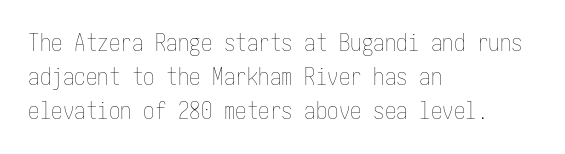
Just letters on the line, the space beneath them empty. Evenly set lines give the paragraph a standard silhouette. Heft: none added — not bold. Notice how the passage keeps a crisp vertical edge on the left only. No extra tracking has been applied to these lines. A roman cut, with each character standing at attention.
